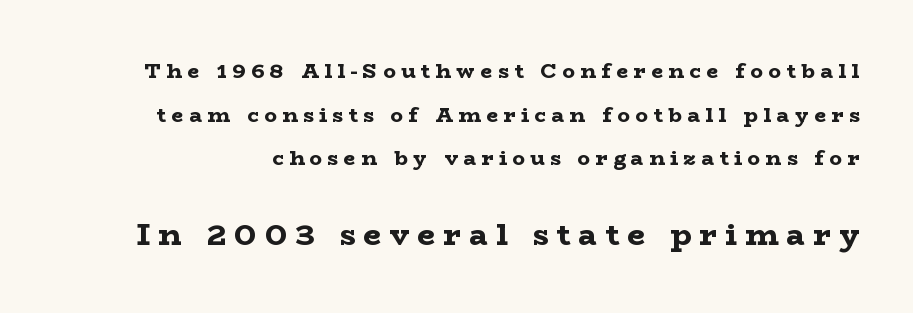
{"serif": "yes", "italic": "no", "bold": "yes", "weight": "bold", "width": "wide", "stroke_contrast": "low", "x_height": "medium", "monospaced": "no", "underline": "no", "line_spacing": "loose", "line_spacing_ratio": 2.08, "letter_spacing": "wide", "letter_spacing_em": 0.26, "larger_block": "second", "size_ratio": 1.48, "glyph_px": 31}
